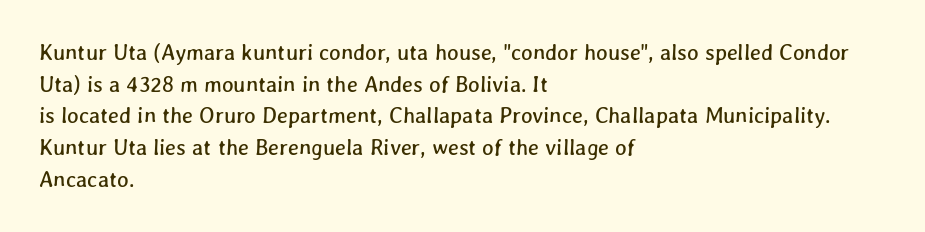
The image shows 22 px text type; set left-aligned, normal line spacing (1.44x), normal letter spacing, not underlined.
